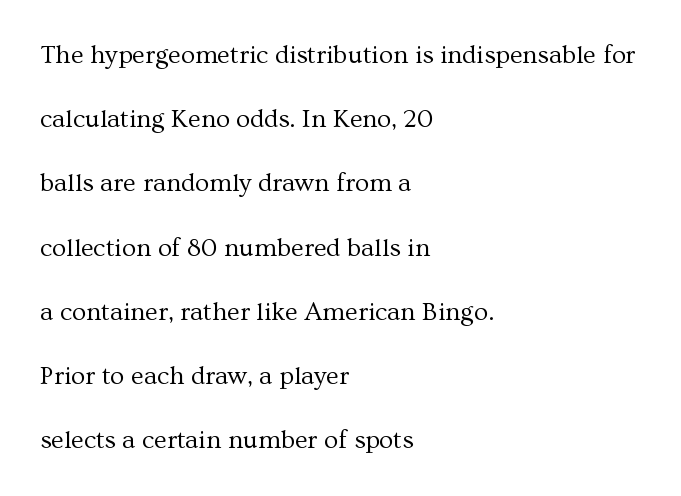
The image shows 26 px text type, upright; set left-aligned, loose line spacing (2.47x), normal letter spacing, not underlined.
